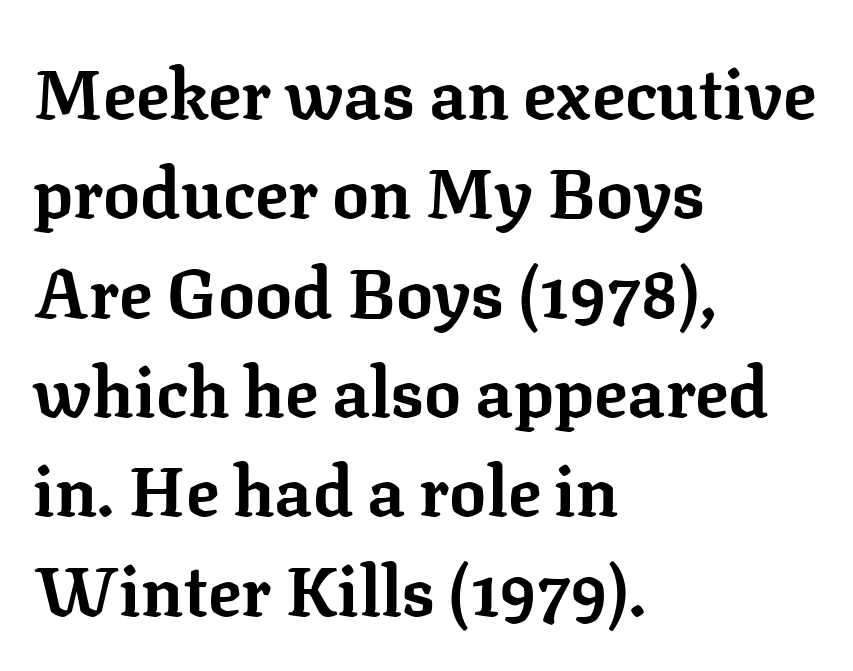
Strokes here are thick enough to call this a true bold. The lines in this sample share a left origin and differ only in where they stop. Summary of vertical rhythm: regular, with standard interline spacing. Honestly, the letter spacing is just normal — you wouldn't notice it. Posture: upright roman. This sample has the flowing, uneven cadence of proportional lettering.
